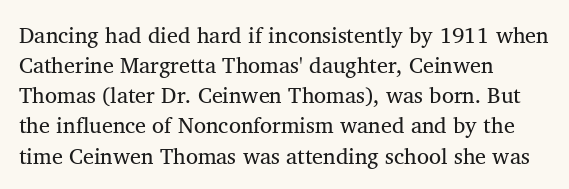
Q: Is the text italic (slanted)? A: No, it is upright.
Q: Is the text underlined? A: No.
Q: How is the paragraph aligned? A: Left-aligned.
Q: Is the spacing between letters normal or unusually wide? A: Normal.
Q: Is the spacing between lines tight, normal or loose? A: Normal.
